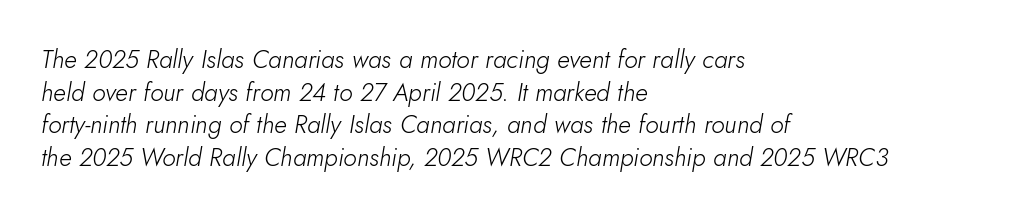
The image shows 25 px text type, italic (leaning right); set left-aligned, normal line spacing (1.31x), normal letter spacing, not underlined.
